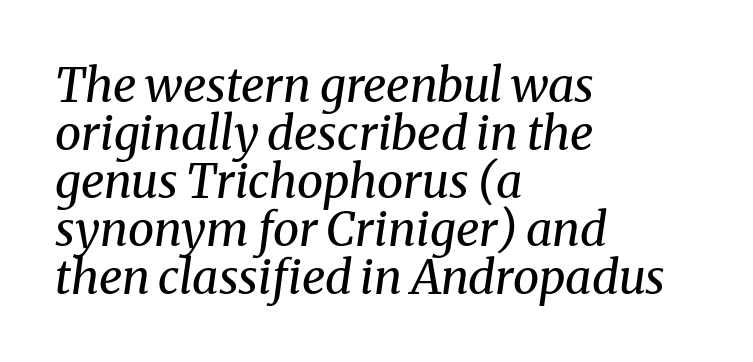
The image shows 47 px regular-weight serif type, italic (leaning right); set left-aligned, tight line spacing (1.02x), normal letter spacing, not underlined; medium stroke contrast and a medium x-height.
